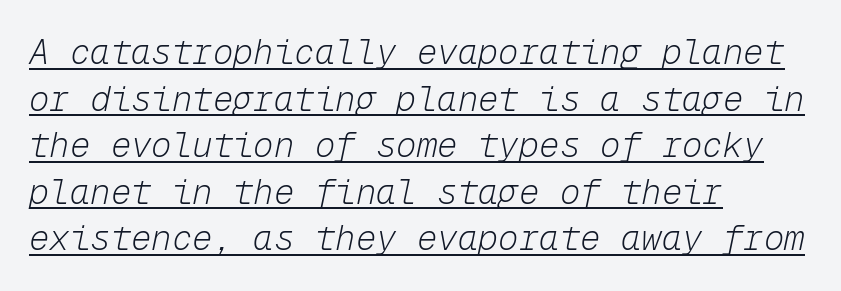
Q: Is the text bold? A: No.
Q: Is the text italic (slanted)? A: Yes, it leans right by about 12 degrees.
Q: Is the text underlined? A: Yes.
Q: How is the paragraph aligned? A: Left-aligned.
Q: Is the spacing between letters normal or unusually wide? A: Normal.
Q: Is the spacing between lines tight, normal or loose? A: Normal.
Q: Width (condensed, normal, or wide)? A: Normal.
Q: Stroke contrast? A: Low.
Q: x-height? A: Medium.
Q: Monospaced? A: Yes.
